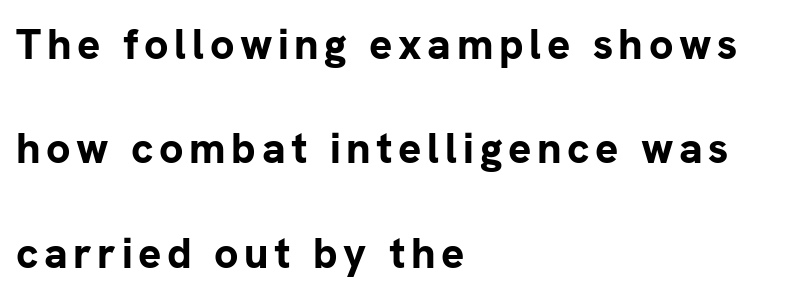
The image shows 43 px bold sans-serif type, upright; set left-aligned, loose line spacing (2.43x), not underlined; low stroke contrast and a medium x-height.
